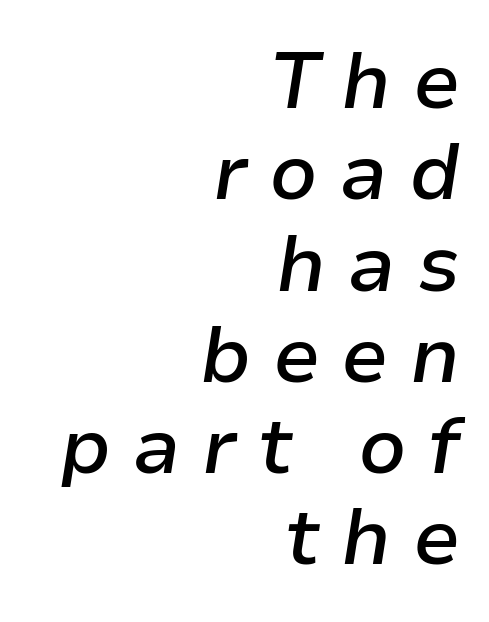
A typesetter would call this proportional, since set widths differ per character. Glyph-to-glyph distance is far greater than everyday printed text. Every character sits at an angle, as italics do. Underlining? Definitely not there. Is the block centered? No — it sits flush against the right margin.
